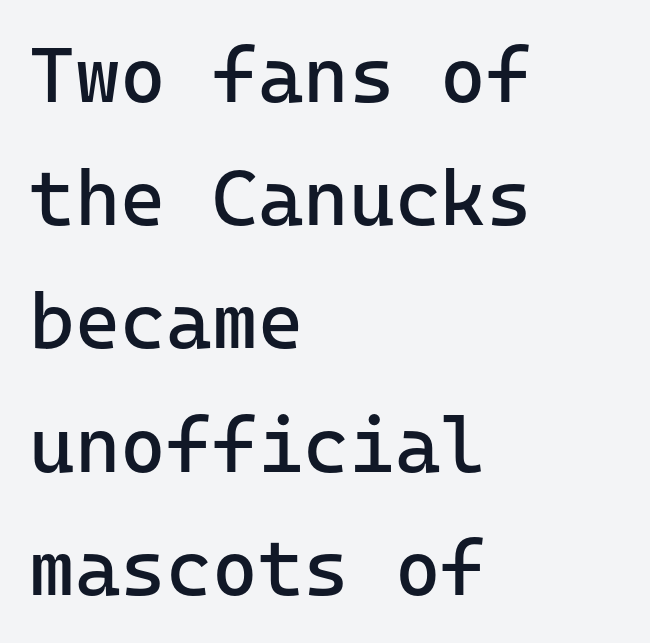
The image shows 78 px regular-weight sans-serif type, upright; set left-aligned, normal line spacing (1.58x), normal letter spacing, not underlined; low stroke contrast and a medium x-height.
